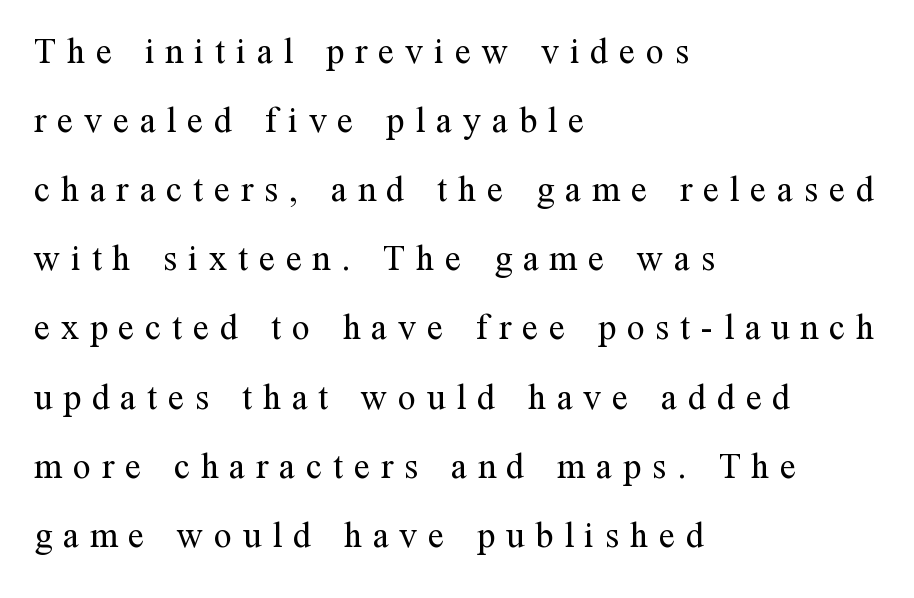
Q: Is the text bold? A: No.
Q: Is the text italic (slanted)? A: No, it is upright.
Q: Is the typeface a serif or a sans-serif typeface? A: Serif.
Q: Is the text underlined? A: No.
Q: How is the paragraph aligned? A: Left-aligned.
Q: Is the spacing between letters normal or unusually wide? A: Unusually wide.
Q: Is the spacing between lines tight, normal or loose? A: Loose.
Q: Width (condensed, normal, or wide)? A: Normal.
Q: Stroke contrast? A: Medium.
Q: x-height? A: Medium.
Q: Monospaced? A: No.
